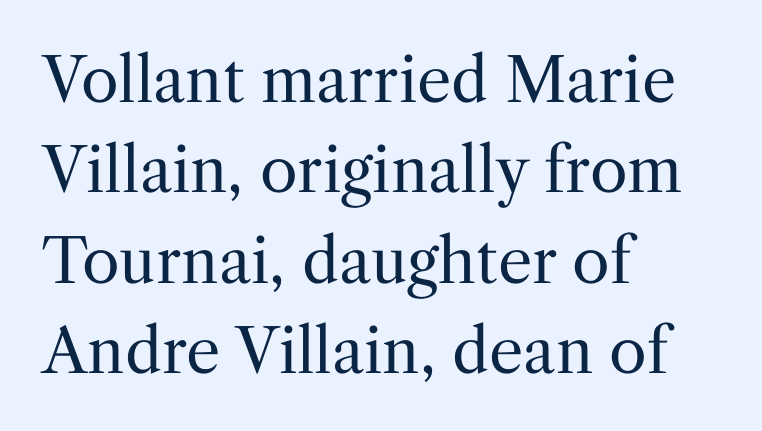
The image shows 61 px regular-weight serif type, upright; set left-aligned, normal line spacing (1.48x), normal letter spacing, not underlined; medium stroke contrast and a medium x-height.
